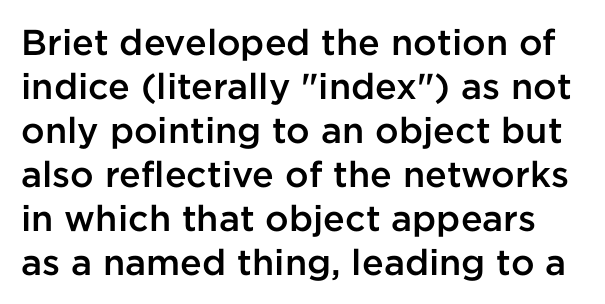
The image shows 36 px semibold sans-serif type, upright; set line spacing 1.22x, normal letter spacing, not underlined; low stroke contrast and a medium x-height.
